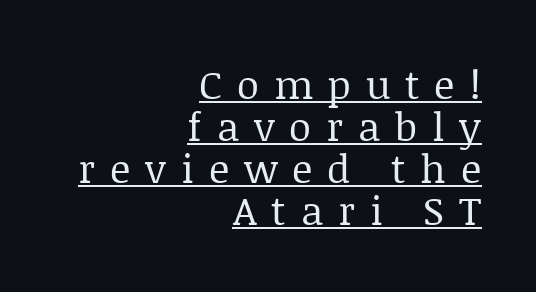
{"serif": "yes", "italic": "no", "bold": "no", "weight": "regular", "width": "normal", "stroke_contrast": "low", "x_height": "large", "monospaced": "no", "underline": "yes", "align": "right", "line_spacing": "tight", "line_spacing_ratio": 1.05, "letter_spacing": "wide", "letter_spacing_em": 0.37, "glyph_px": 40}
